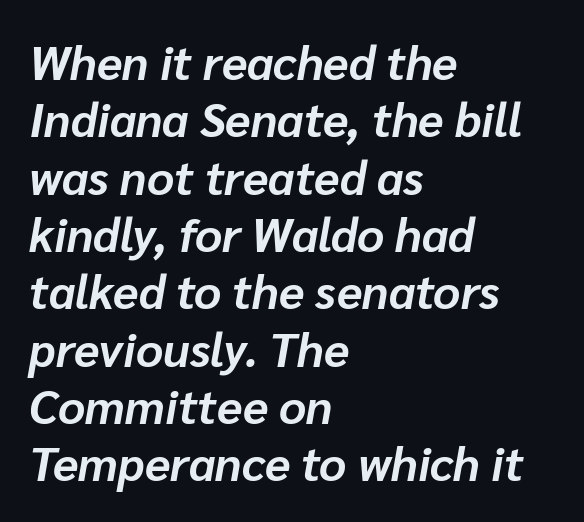
{"italic": "yes", "lean": "right", "slant_degrees": 10, "bold": "yes", "weight": "bold", "width": "normal", "stroke_contrast": "low", "x_height": "medium", "monospaced": "no", "underline": "no", "align": "left", "line_spacing_ratio": 1.22, "letter_spacing": "normal", "letter_spacing_em": 0.0, "glyph_px": 47}
